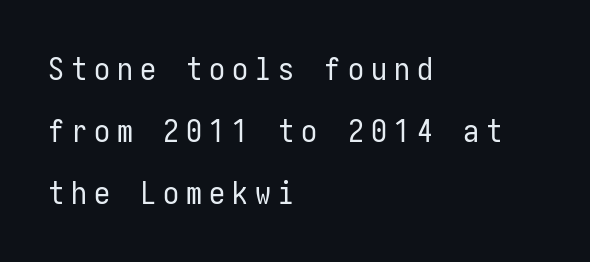
{"serif": "no", "italic": "no", "bold": "no", "weight": "regular", "width": "condensed", "stroke_contrast": "low", "x_height": "medium", "underline": "no", "align": "left", "line_spacing": "loose", "line_spacing_ratio": 1.94, "letter_spacing": "wide", "letter_spacing_em": 0.22, "glyph_px": 32}
